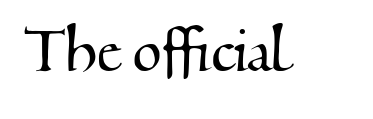
{"serif": "yes", "width": "normal", "stroke_contrast": "medium", "x_height": "small", "monospaced": "no", "underline": "no", "letter_spacing": "normal", "letter_spacing_em": 0.0, "glyph_px": 75}
